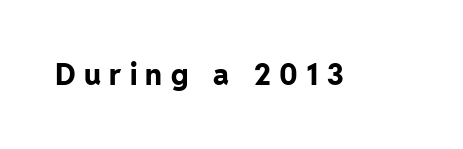
The strokes are fattened all the way to bold. The letters advance in unequal steps, a hallmark of proportional type. Unlike a traditional serif, this face leaves its strokes unadorned. If you drew a line through each stem, it would be perfectly vertical. The gaps between neighbouring characters are conspicuously large. Check under the words: just untouched page.
